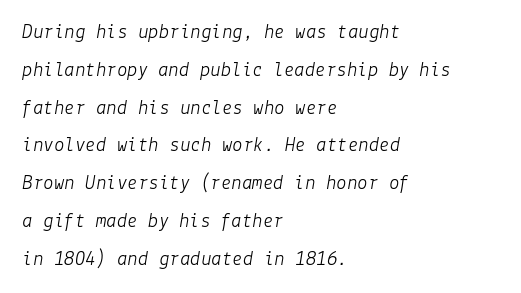
{"italic": "yes", "lean": "right", "slant_degrees": 9, "bold": "no", "underline": "no", "align": "left", "line_spacing_ratio": 1.8, "letter_spacing": "normal", "letter_spacing_em": 0.0, "glyph_px": 21}
